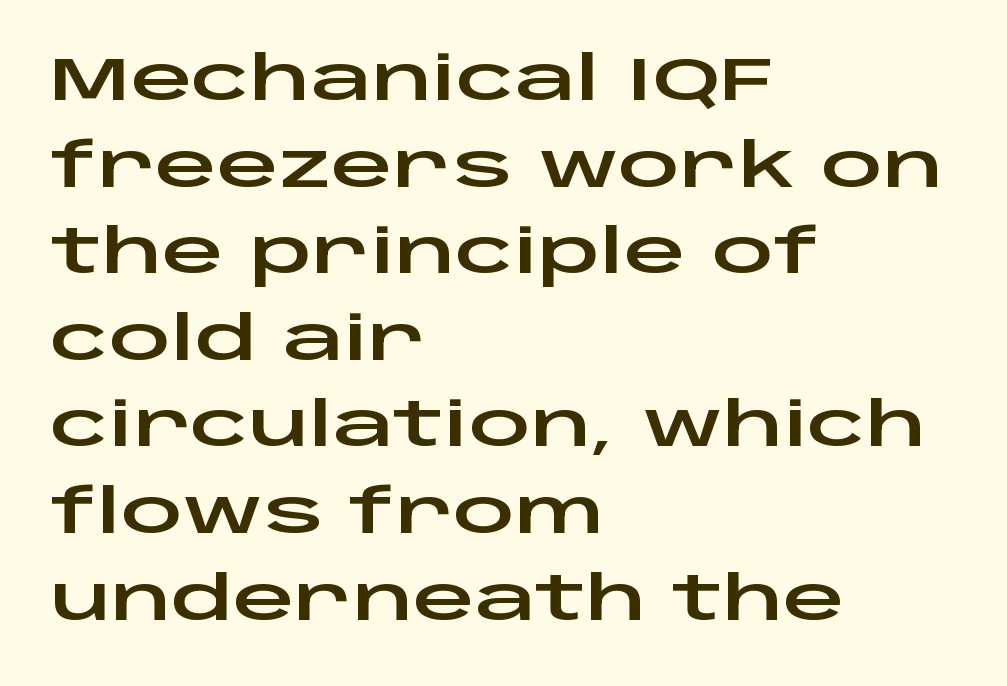
{"serif": "no", "italic": "no", "width": "wide", "stroke_contrast": "low", "x_height": "large", "monospaced": "no", "underline": "no", "align": "left", "line_spacing": "normal", "line_spacing_ratio": 1.42, "letter_spacing": "normal", "letter_spacing_em": 0.0, "glyph_px": 61}
